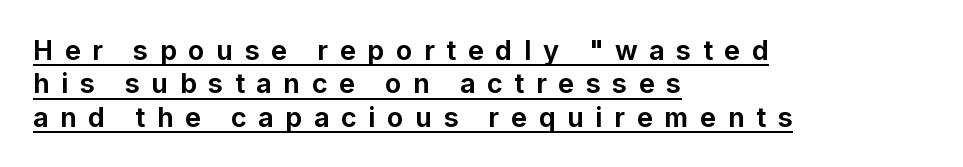
Q: Is the text bold? A: Yes.
Q: Is the text italic (slanted)? A: No, it is upright.
Q: Is the text underlined? A: Yes.
Q: How is the paragraph aligned? A: Left-aligned.
Q: Is the spacing between letters normal or unusually wide? A: Unusually wide.
